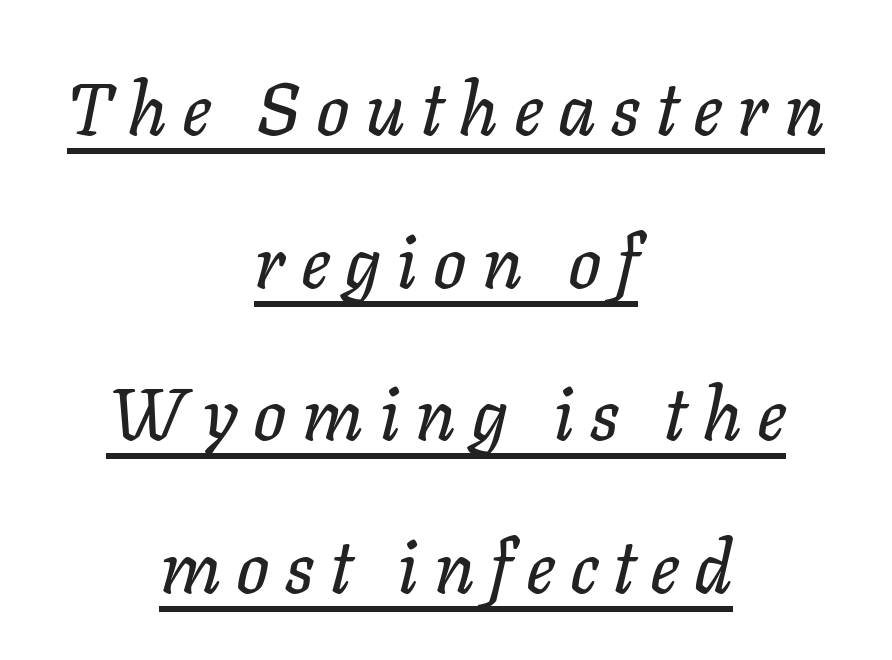
Q: Is the text italic (slanted)? A: Yes, it leans right by about 11 degrees.
Q: Is the text underlined? A: Yes.
Q: How is the paragraph aligned? A: Centered.
Q: Is the spacing between letters normal or unusually wide? A: Unusually wide.
Q: Is the spacing between lines tight, normal or loose? A: Loose.
Q: Width (condensed, normal, or wide)? A: Normal.
Q: Stroke contrast? A: Low.
Q: x-height? A: Medium.
Q: Monospaced? A: No.
